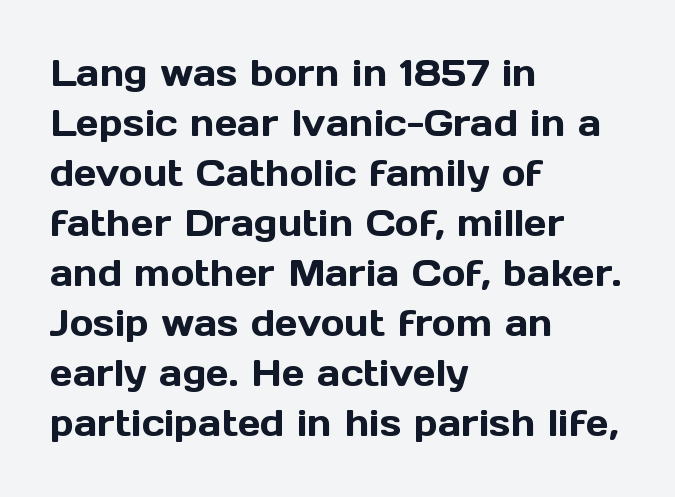
The image shows 36 px sans-serif type, upright; set left-aligned, normal line spacing (1.39x), normal letter spacing, not underlined; a medium x-height.
